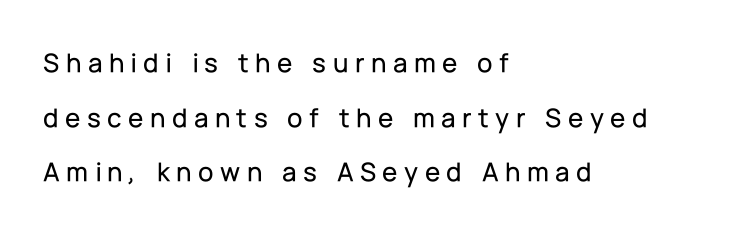
Q: Is the text italic (slanted)? A: No, it is upright.
Q: Is the typeface a serif or a sans-serif typeface? A: Sans-serif.
Q: Is the text underlined? A: No.
Q: How is the paragraph aligned? A: Left-aligned.
Q: Is the spacing between letters normal or unusually wide? A: Unusually wide.
Q: Is the spacing between lines tight, normal or loose? A: Loose.
Q: Width (condensed, normal, or wide)? A: Normal.
Q: Stroke contrast? A: Low.
Q: x-height? A: Medium.
Q: Monospaced? A: No.
